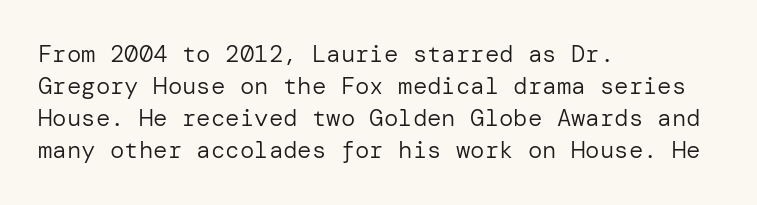
The strip under each line holds only bare page. You could call the tracking neutral — neither tight nor loose. Where is the straight margin? On the left. Upright lettering throughout. The weight tops out at a normal text grade.
